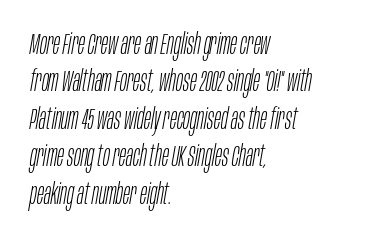
Q: Is the text bold? A: No.
Q: Is the text italic (slanted)? A: Yes, it leans right by about 10 degrees.
Q: Is the text underlined? A: No.
Q: How is the paragraph aligned? A: Left-aligned.
Q: Is the spacing between letters normal or unusually wide? A: Normal.
Q: Is the spacing between lines tight, normal or loose? A: Normal.
Q: Width (condensed, normal, or wide)? A: Condensed.
Q: Stroke contrast? A: Low.
Q: x-height? A: Large.
Q: Monospaced? A: No.
